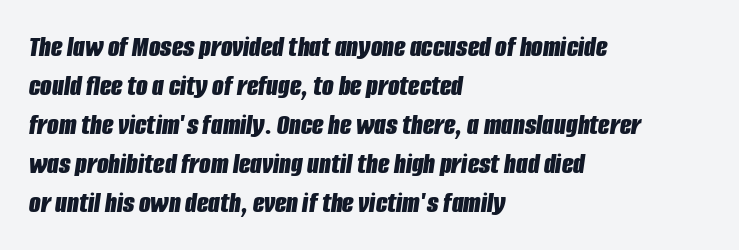
The passage shown is not underscored anywhere. The rows are spaced the way most documents space them. Leftover space on each line is placed entirely after the last word. There's an unmistakable incline to the writing here.
